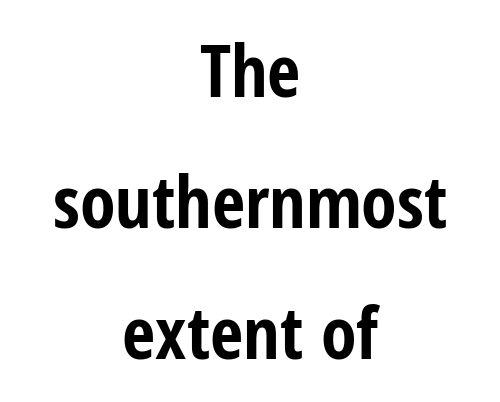
{"serif": "no", "italic": "no", "bold": "yes", "weight": "bold", "width": "condensed", "stroke_contrast": "low", "x_height": "medium", "monospaced": "no", "underline": "no", "align": "center", "line_spacing_ratio": 1.82, "letter_spacing": "normal", "letter_spacing_em": 0.0, "glyph_px": 72}
